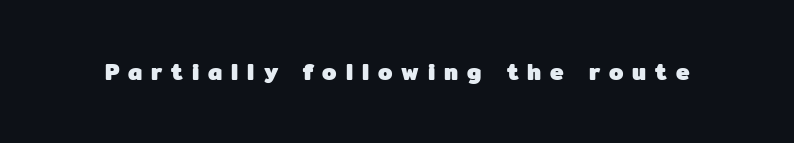
Q: Is the text bold? A: Yes.
Q: Is the text italic (slanted)? A: No, it is upright.
Q: Is the text underlined? A: No.
Q: Is the spacing between letters normal or unusually wide? A: Unusually wide.
